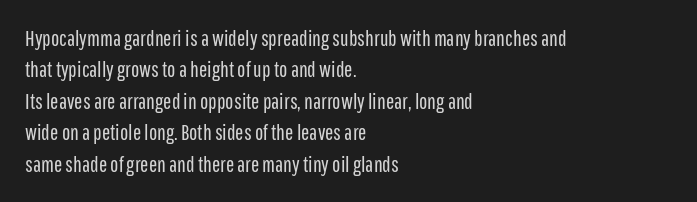
The line-height multiplier appears to be the usual default. The ragged edge is on the right, which tells us the setting is flush left. A typesetter would mark this as roman, not italic. This sample uses plain, unmodified letter spacing. No letter is thick-stroked: the sample isn't bold.
